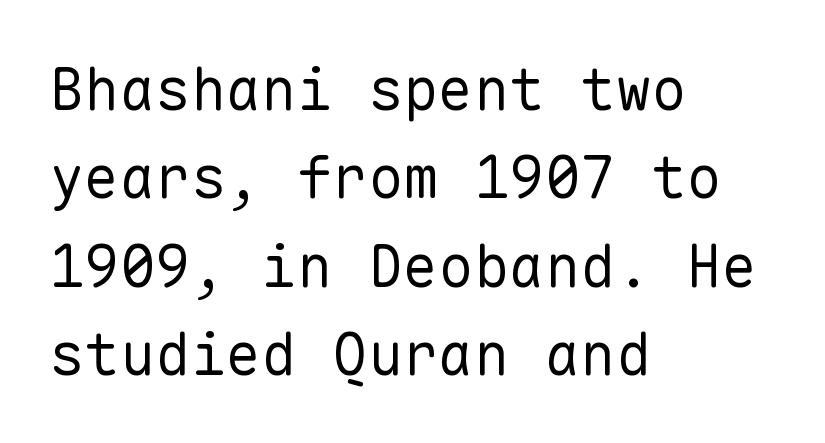
Q: Is the text bold? A: No.
Q: Is the text italic (slanted)? A: No, it is upright.
Q: Is the typeface a serif or a sans-serif typeface? A: Sans-serif.
Q: Is the text underlined? A: No.
Q: How is the paragraph aligned? A: Left-aligned.
Q: Is the spacing between letters normal or unusually wide? A: Normal.
Q: Is the spacing between lines tight, normal or loose? A: Normal.
Q: Width (condensed, normal, or wide)? A: Normal.
Q: Stroke contrast? A: Low.
Q: x-height? A: Medium.
Q: Monospaced? A: Yes.
